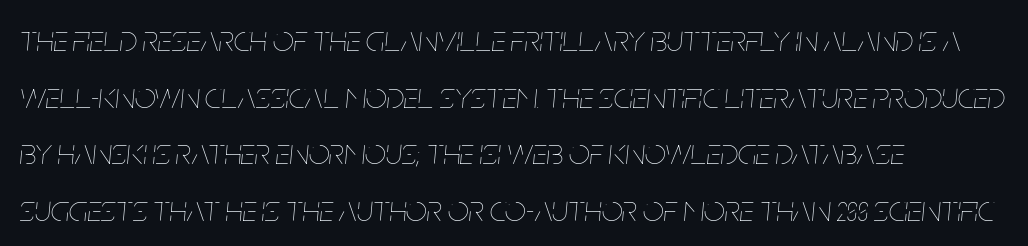
Q: Is the text bold? A: No.
Q: Is the text italic (slanted)? A: Yes, it leans right by about 5 degrees.
Q: Is the text underlined? A: No.
Q: How is the paragraph aligned? A: Left-aligned.
Q: Is the spacing between letters normal or unusually wide? A: Normal.
Q: Is the spacing between lines tight, normal or loose? A: Normal.
Q: Width (condensed, normal, or wide)? A: Condensed.
Q: Stroke contrast? A: Low.
Q: x-height? A: Large.
Q: Monospaced? A: No.
